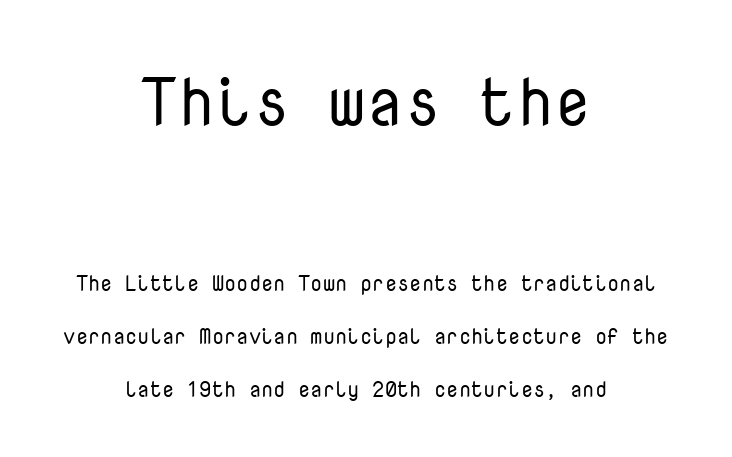
Q: Is the text bold? A: No.
Q: Is the text italic (slanted)? A: No, it is upright.
Q: Is the typeface a serif or a sans-serif typeface? A: Sans-serif.
Q: Is the text underlined? A: No.
Q: How is the paragraph aligned? A: Centered.
Q: Is the spacing between letters normal or unusually wide? A: Normal.
Q: Is the spacing between lines tight, normal or loose? A: Loose.
Q: Which block of text is set in a larger size, the first (top) or the second (bottom)? A: The first (top) one.
Q: Width (condensed, normal, or wide)? A: Normal.
Q: Stroke contrast? A: Low.
Q: x-height? A: Medium.
Q: Monospaced? A: Yes.
